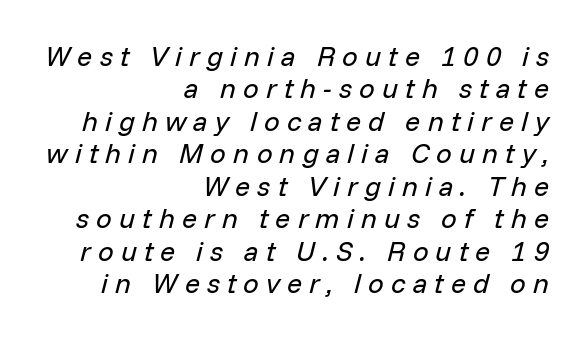
Each line ends at the same right margin while the left side varies. These lines have a slow, spaced-out rhythm from letter to letter. The rendering uses natural spacing where letterforms have individual widths. Slant detected: the letters are inclined. Plain, unruled lines of type.
